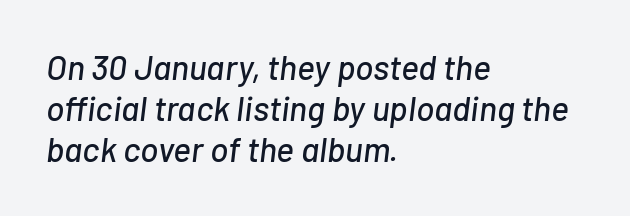
{"italic": "yes", "lean": "right", "slant_degrees": 7, "width": "normal", "stroke_contrast": "low", "x_height": "medium", "monospaced": "no", "underline": "no", "align": "left", "line_spacing_ratio": 1.21, "letter_spacing": "normal", "letter_spacing_em": 0.0, "glyph_px": 34}
